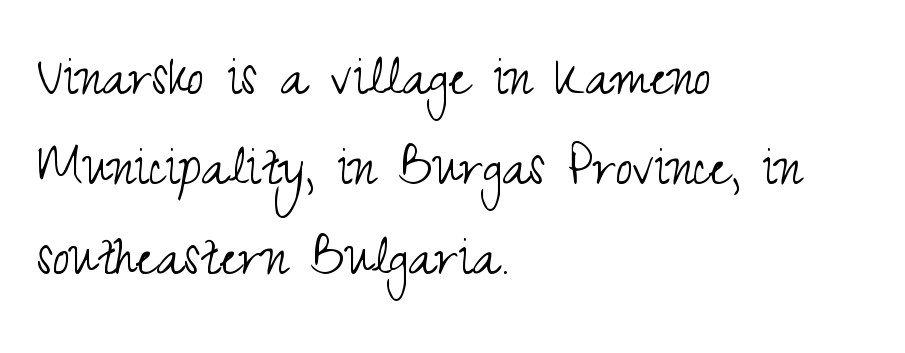
{"serif": "no", "italic": "no", "bold": "no", "weight": "light", "width": "condensed", "stroke_contrast": "medium", "x_height": "small", "monospaced": "no", "underline": "no", "align": "left", "line_spacing": "normal", "line_spacing_ratio": 1.45, "letter_spacing": "normal", "letter_spacing_em": 0.0, "glyph_px": 62}
